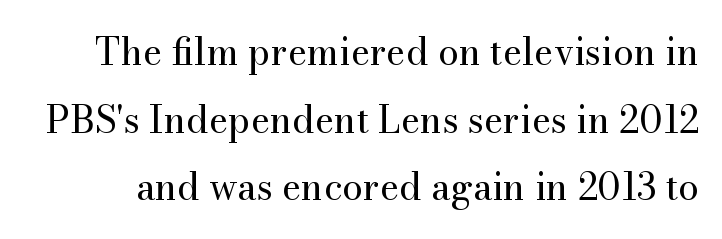
The passage shown is not bold in any degree. The letterforms sit shoulder to shoulder at normal distance. Only glyphs here, with clear space below each row. Character widths vary here, with narrow letters taking less room than wide ones. The typeface chosen for these lines features serifs.
